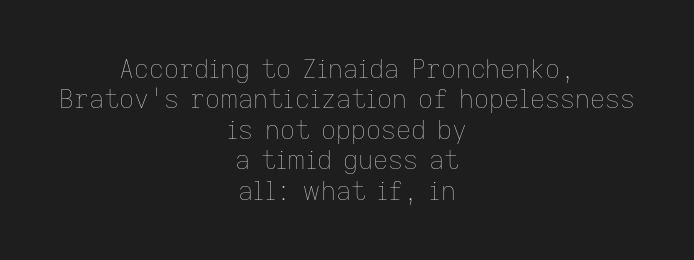
The letters look calm and open, with moderate or lighter stems. Short note: letters normally spaced. Upright lettering throughout. Neither beginnings nor endings align; midpoints do.
